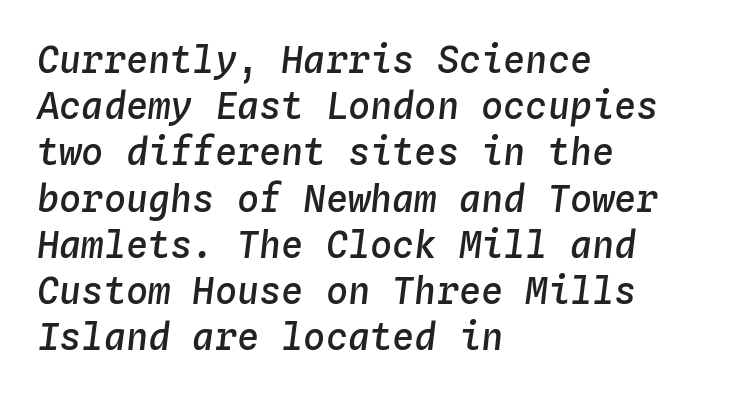
The image shows 37 px semibold type, italic (leaning right), monospaced; set left-aligned, normal line spacing (1.25x), normal letter spacing, not underlined; low stroke contrast and a medium x-height.
